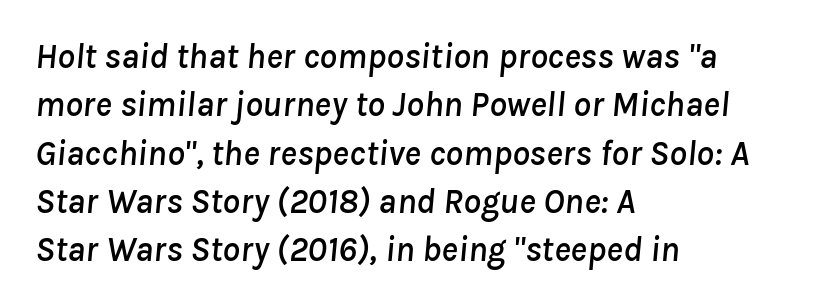
Q: Is the text italic (slanted)? A: Yes, it leans right by about 8 degrees.
Q: Is the text underlined? A: No.
Q: How is the paragraph aligned? A: Left-aligned.
Q: Is the spacing between letters normal or unusually wide? A: Normal.
Q: Is the spacing between lines tight, normal or loose? A: Normal.
Q: Width (condensed, normal, or wide)? A: Normal.
Q: Stroke contrast? A: Low.
Q: x-height? A: Medium.
Q: Monospaced? A: No.
